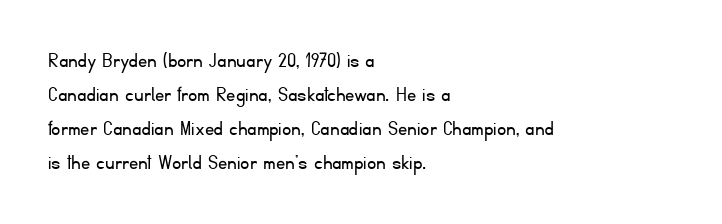
The image shows 23 px text type, upright; set left-aligned, normal line spacing (1.48x), normal letter spacing, not underlined.
